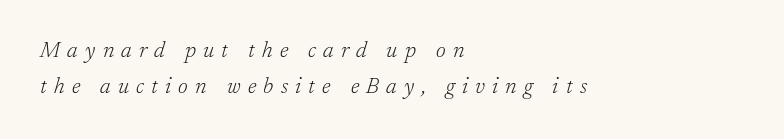
Q: Is the text bold? A: No.
Q: Is the text italic (slanted)? A: Yes, it leans right by about 17 degrees.
Q: Is the text underlined? A: No.
Q: How is the paragraph aligned? A: Left-aligned.
Q: Is the spacing between letters normal or unusually wide? A: Unusually wide.
Q: Is the spacing between lines tight, normal or loose? A: Normal.
